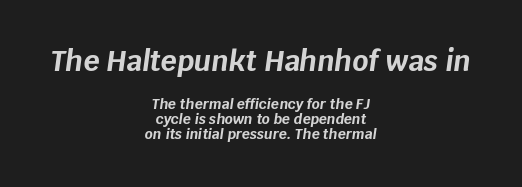
Block one is the big one; block two sits smaller underneath. Rendered with sloped, italic letterforms. Each letter keeps its own natural width here, so spacing adapts to shape. Students, note that the glyphs here touch the page at normal intervals. These lines huddle together more closely than default settings would place them.
